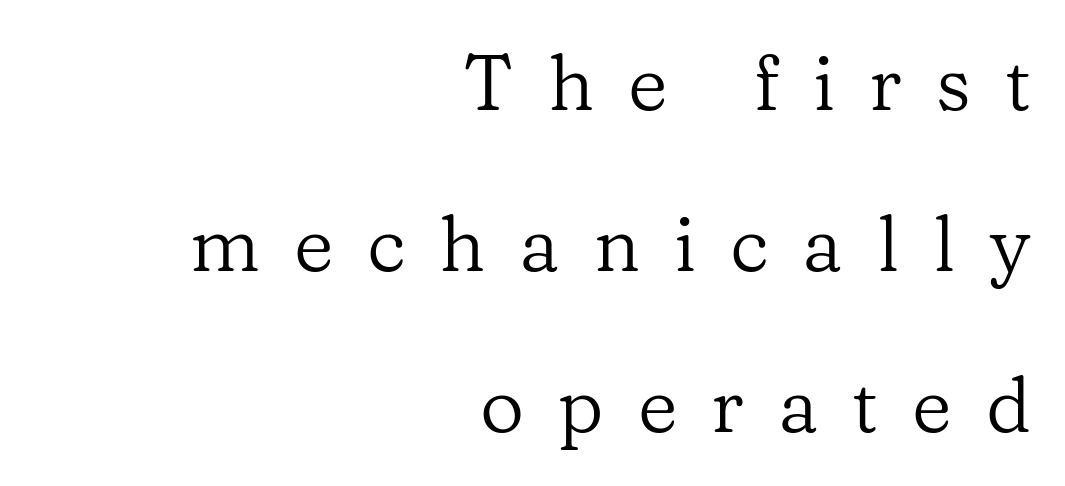
Q: Is the text bold? A: No.
Q: Is the text italic (slanted)? A: No, it is upright.
Q: Is the typeface a serif or a sans-serif typeface? A: Serif.
Q: Is the text underlined? A: No.
Q: How is the paragraph aligned? A: Right-aligned.
Q: Is the spacing between letters normal or unusually wide? A: Unusually wide.
Q: Is the spacing between lines tight, normal or loose? A: Loose.
Q: Width (condensed, normal, or wide)? A: Normal.
Q: Stroke contrast? A: Low.
Q: x-height? A: Medium.
Q: Monospaced? A: No.
